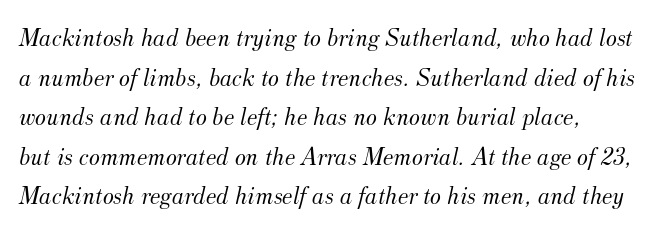
Nobody touched the tracking dial on this one. A clean baseline with only descenders dipping below it. The typesetting does not lean heavy: it is not bold. Italic: yes, the glyphs are oblique. Interline gaps are of average width in this sample.
